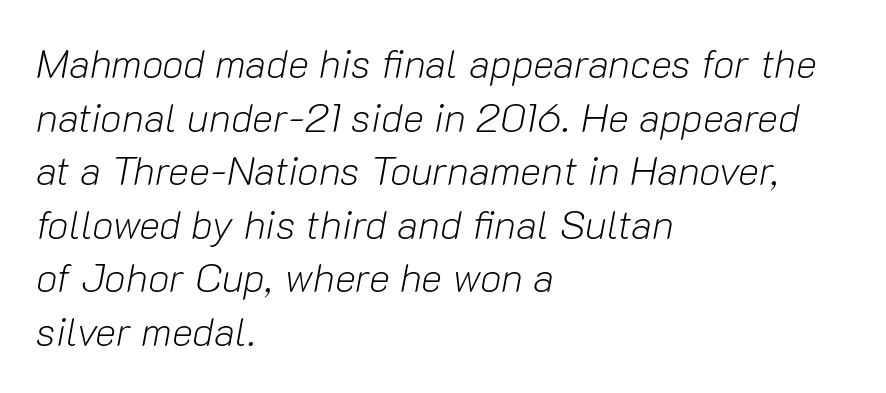
The image shows 40 px light type, italic (leaning right); set left-aligned, normal line spacing (1.34x), normal letter spacing, not underlined; low stroke contrast and a medium x-height.
